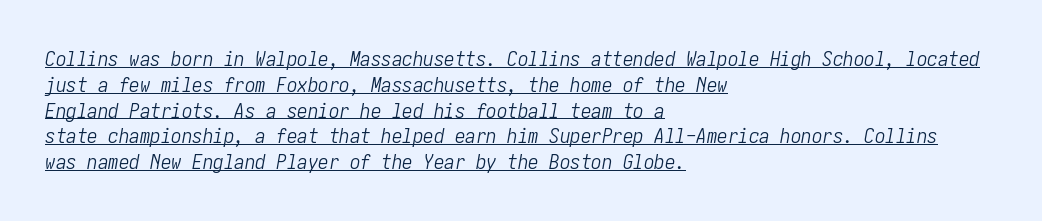
Q: Is the text bold? A: No.
Q: Is the text italic (slanted)? A: Yes, it leans right by about 10 degrees.
Q: Is the text underlined? A: Yes.
Q: How is the paragraph aligned? A: Left-aligned.
Q: Is the spacing between letters normal or unusually wide? A: Normal.
